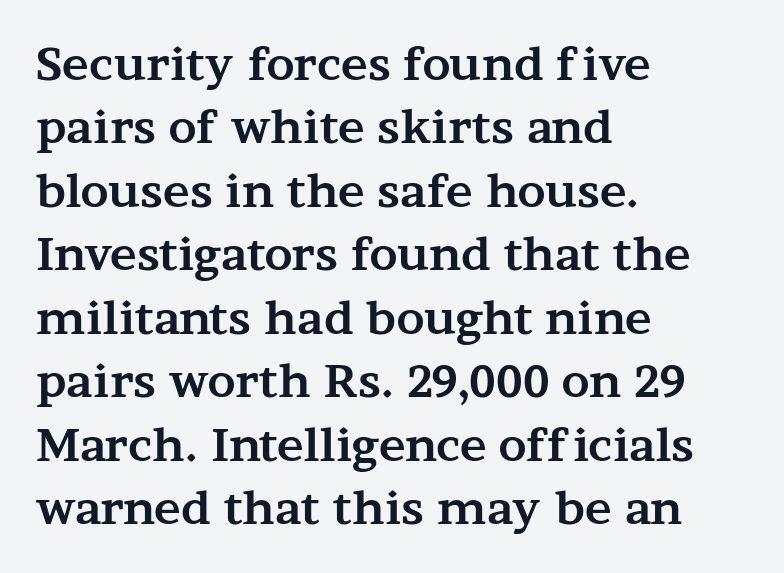
The image shows 45 px bold, wide serif type, upright; set left-aligned, normal line spacing (1.41x), normal letter spacing, not underlined; medium stroke contrast and a medium x-height.
